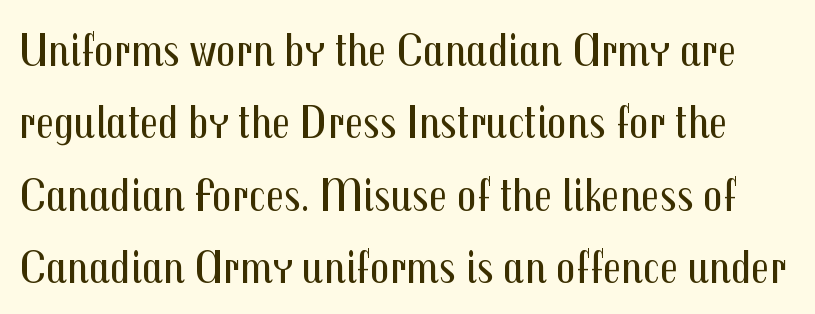
The passage shown is not underscored anywhere. The letters advance in unequal steps, a hallmark of proportional type. Caption: standard tracking, unaltered. This is roman type, the default non-slanted kind. Does the type have serifs? No, each stem ends abruptly.
